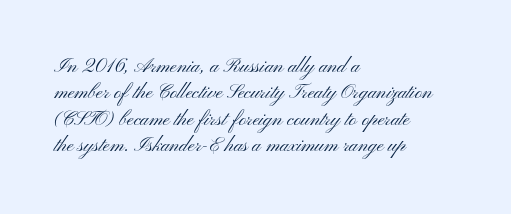
Rows of type keep a routine distance in the vertical direction. The face looks like a standard text weight, possibly lighter. Letter spacing: default. Each row of text sits above clean, open space.
